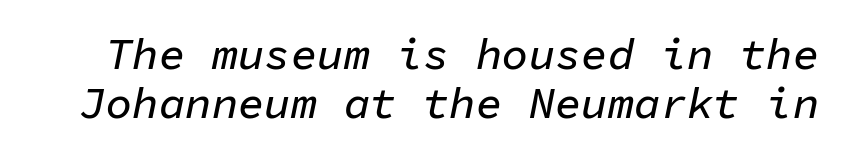
Q: Is the text italic (slanted)? A: Yes, it leans right by about 11 degrees.
Q: Is the text underlined? A: No.
Q: Is the spacing between letters normal or unusually wide? A: Normal.
Q: Is the spacing between lines tight, normal or loose? A: Tight.
Q: Width (condensed, normal, or wide)? A: Normal.
Q: Stroke contrast? A: Low.
Q: x-height? A: Medium.
Q: Monospaced? A: Yes.
